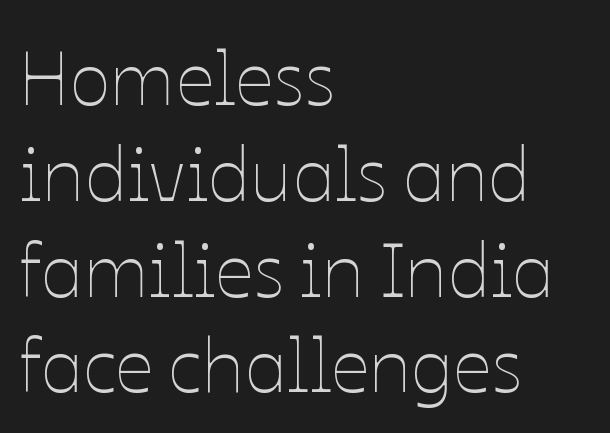
{"italic": "no", "bold": "no", "weight": "thin", "width": "normal", "stroke_contrast": "low", "x_height": "medium", "monospaced": "no", "underline": "no", "align": "left", "line_spacing": "normal", "line_spacing_ratio": 1.26, "letter_spacing": "normal", "letter_spacing_em": 0.0, "glyph_px": 76}
